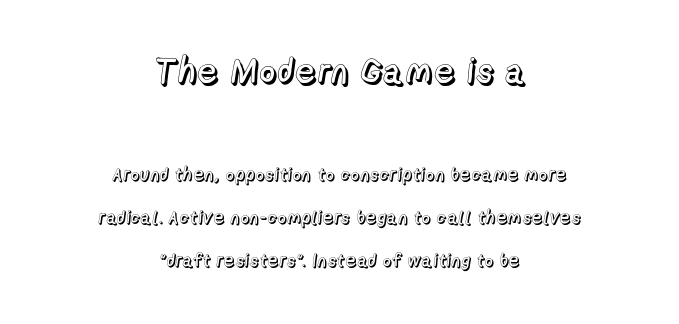
Q: Is the text italic (slanted)? A: Yes.
Q: Is the text underlined? A: No.
Q: How is the paragraph aligned? A: Centered.
Q: Is the spacing between letters normal or unusually wide? A: Normal.
Q: Is the spacing between lines tight, normal or loose? A: Loose.
Q: Which block of text is set in a larger size, the first (top) or the second (bottom)? A: The first (top) one.
Q: Width (condensed, normal, or wide)? A: Normal.
Q: x-height? A: Medium.
Q: Monospaced? A: No.
